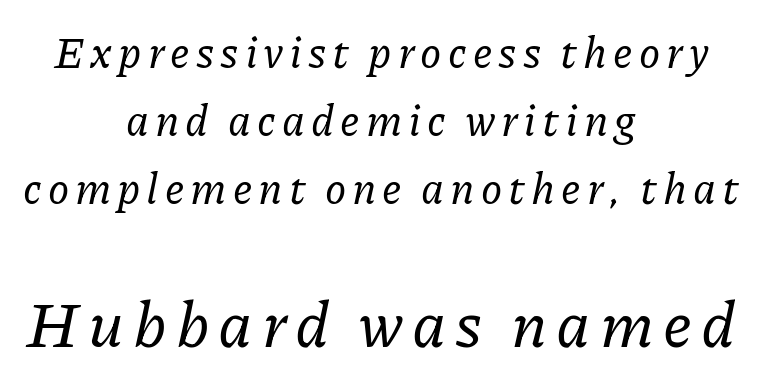
The image shows 64 px serif type, italic (leaning right); set centered, normal line spacing (1.58x), not underlined; the second (bottom) block is 1.49x larger; low stroke contrast and a medium x-height.
